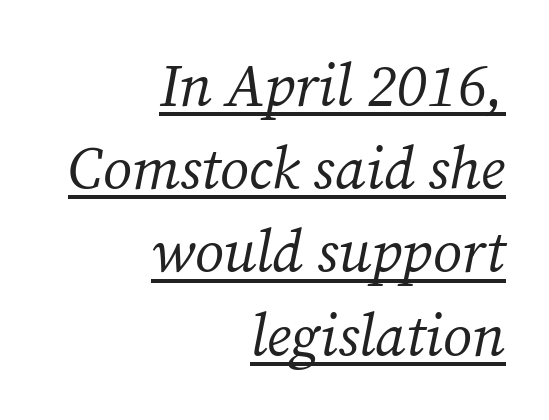
Q: Is the text bold? A: No.
Q: Is the text italic (slanted)? A: Yes, it leans right by about 12 degrees.
Q: Is the typeface a serif or a sans-serif typeface? A: Serif.
Q: Is the text underlined? A: Yes.
Q: How is the paragraph aligned? A: Right-aligned.
Q: Is the spacing between letters normal or unusually wide? A: Normal.
Q: Is the spacing between lines tight, normal or loose? A: Normal.
Q: Width (condensed, normal, or wide)? A: Normal.
Q: Stroke contrast? A: Medium.
Q: x-height? A: Medium.
Q: Monospaced? A: No.
